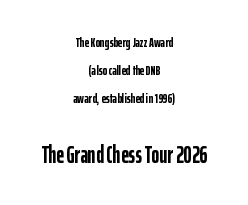
The image shows 24 px bold type, upright; set centered, loose line spacing (2.01x), normal letter spacing, not underlined; the second (bottom) block is 1.71x larger.
